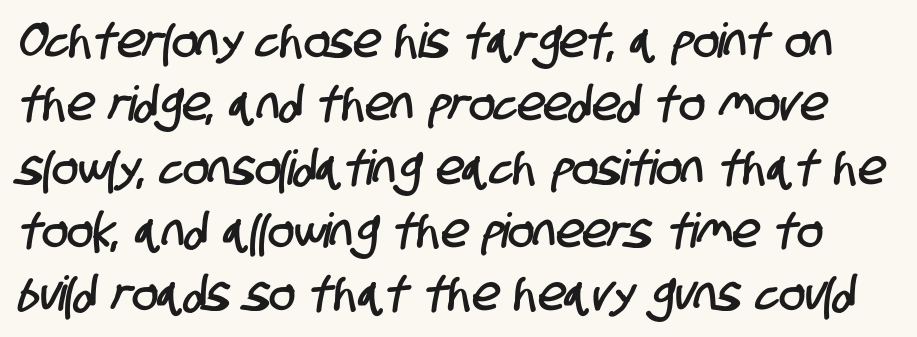
The image shows 48 px condensed sans-serif type; set normal line spacing (1.32x), normal letter spacing, not underlined; low stroke contrast and a large x-height.
